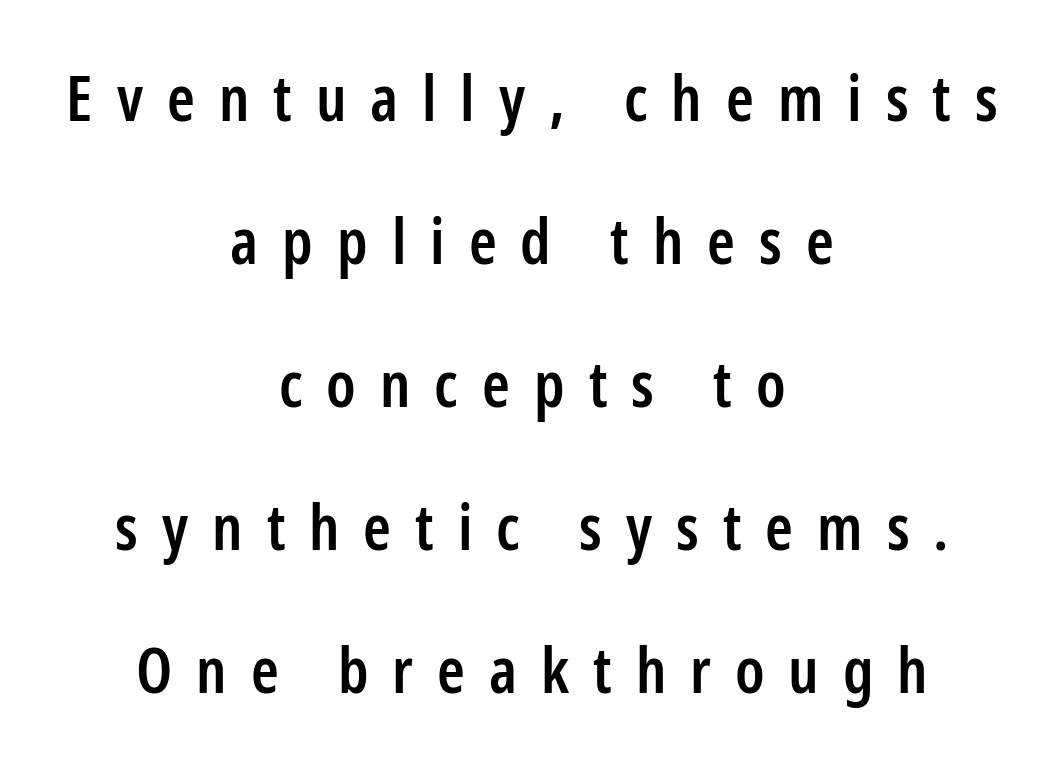
If you drew a line through each stem, it would be perfectly vertical. These lines carry some extra weight — a demibold, not a full bold. Proportional: the letters do not fall into vertical columns. This rendering features lettering with no underline. Regarding serifs, this sample does without them. Notice the wide empty band between every row — that's loose leading.
